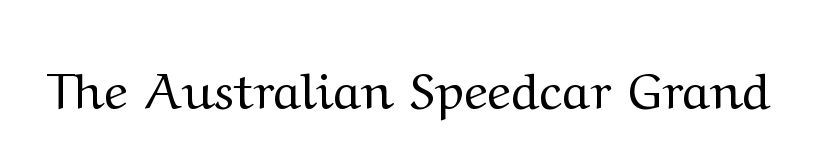
In terms of posture, this sample is upright. Note: serifs present on the glyphs. The space beneath each line is pristine and unruled. Weight: regular or lighter. This sample has the flowing, uneven cadence of proportional lettering. Tracking value appears to be zero — textbook default spacing.
